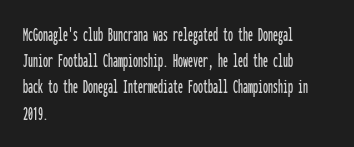
{"italic": "no", "underline": "no", "align": "left", "line_spacing": "normal", "line_spacing_ratio": 1.31, "letter_spacing": "normal", "letter_spacing_em": 0.0, "glyph_px": 20}
